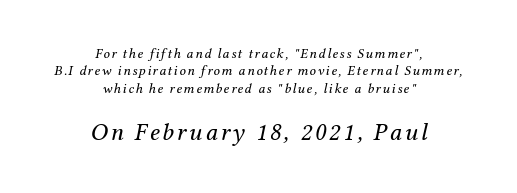
The image shows 25 px text type, italic (leaning right); set centered, line spacing 1.24x, not underlined; the second (bottom) block is 1.79x larger.
